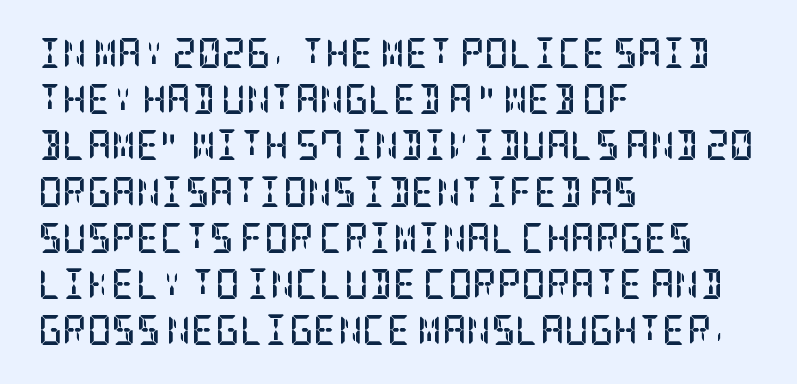
{"serif": "yes", "italic": "no", "bold": "yes", "weight": "semibold", "width": "condensed", "stroke_contrast": "low", "x_height": "large", "underline": "no", "align": "left", "line_spacing": "normal", "line_spacing_ratio": 1.54, "letter_spacing": "normal", "letter_spacing_em": 0.0, "glyph_px": 30}
